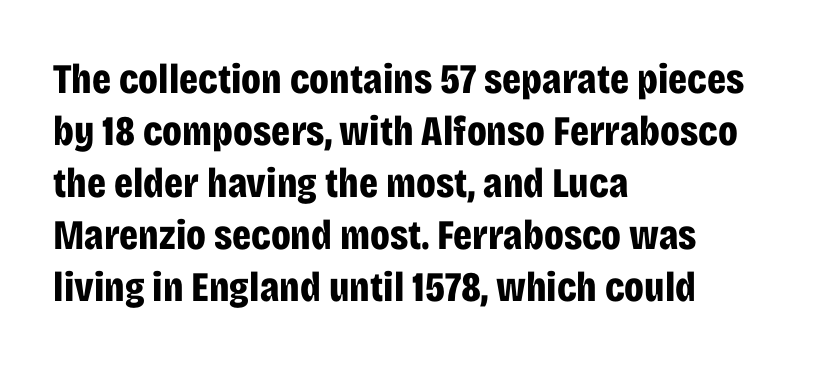
{"serif": "no", "italic": "no", "bold": "yes", "weight": "bold", "width": "condensed", "stroke_contrast": "low", "x_height": "large", "monospaced": "no", "underline": "no", "align": "left", "line_spacing_ratio": 1.24, "letter_spacing": "normal", "letter_spacing_em": 0.0, "glyph_px": 42}
